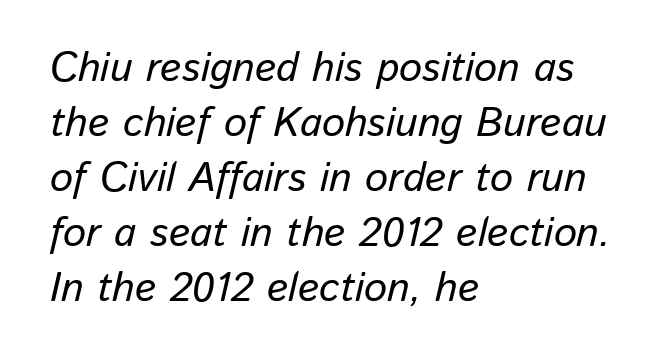
Q: Is the text italic (slanted)? A: Yes, it leans right by about 13 degrees.
Q: Is the text underlined? A: No.
Q: How is the paragraph aligned? A: Left-aligned.
Q: Is the spacing between letters normal or unusually wide? A: Normal.
Q: Is the spacing between lines tight, normal or loose? A: Normal.
Q: Width (condensed, normal, or wide)? A: Normal.
Q: Stroke contrast? A: Low.
Q: x-height? A: Medium.
Q: Monospaced? A: No.
